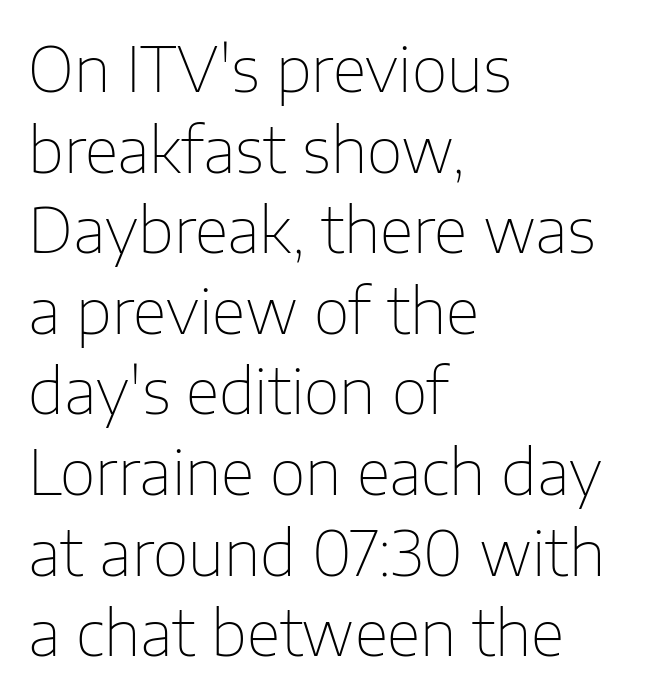
Q: Is the text bold? A: No.
Q: Is the text italic (slanted)? A: No, it is upright.
Q: Is the typeface a serif or a sans-serif typeface? A: Sans-serif.
Q: Is the text underlined? A: No.
Q: How is the paragraph aligned? A: Left-aligned.
Q: Is the spacing between letters normal or unusually wide? A: Normal.
Q: Is the spacing between lines tight, normal or loose? A: Normal.
Q: Width (condensed, normal, or wide)? A: Normal.
Q: Stroke contrast? A: Low.
Q: x-height? A: Medium.
Q: Monospaced? A: No.
